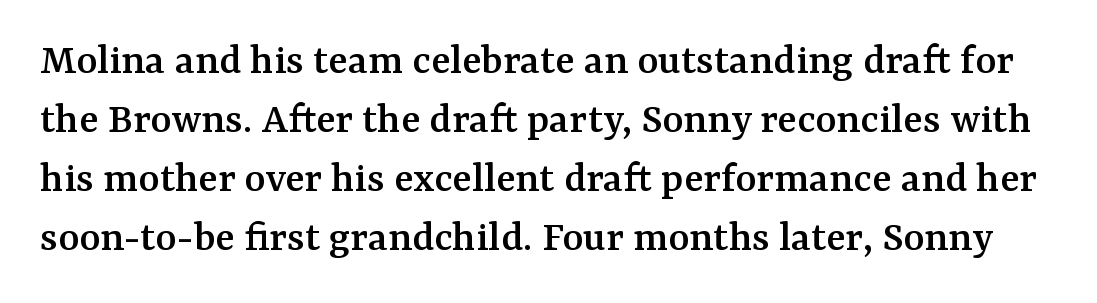
{"serif": "yes", "italic": "no", "width": "normal", "stroke_contrast": "medium", "x_height": "medium", "monospaced": "no", "underline": "no", "line_spacing": "normal", "line_spacing_ratio": 1.31, "letter_spacing": "normal", "letter_spacing_em": 0.0, "glyph_px": 45}
